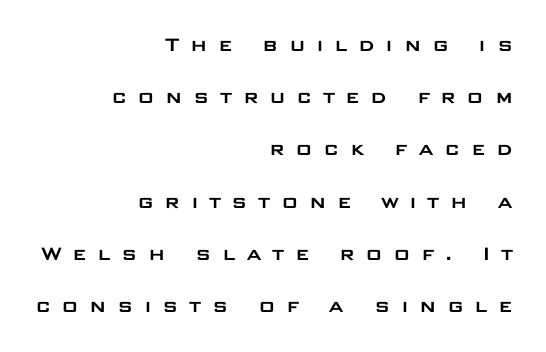
Q: Is the text italic (slanted)? A: No, it is upright.
Q: Is the text underlined? A: No.
Q: How is the paragraph aligned? A: Right-aligned.
Q: Is the spacing between letters normal or unusually wide? A: Unusually wide.
Q: Is the spacing between lines tight, normal or loose? A: Loose.
